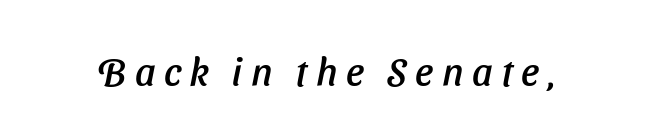
The image shows 39 px text type; set unusually wide letter spacing (+0.22 em), not underlined; low stroke contrast and a medium x-height.
